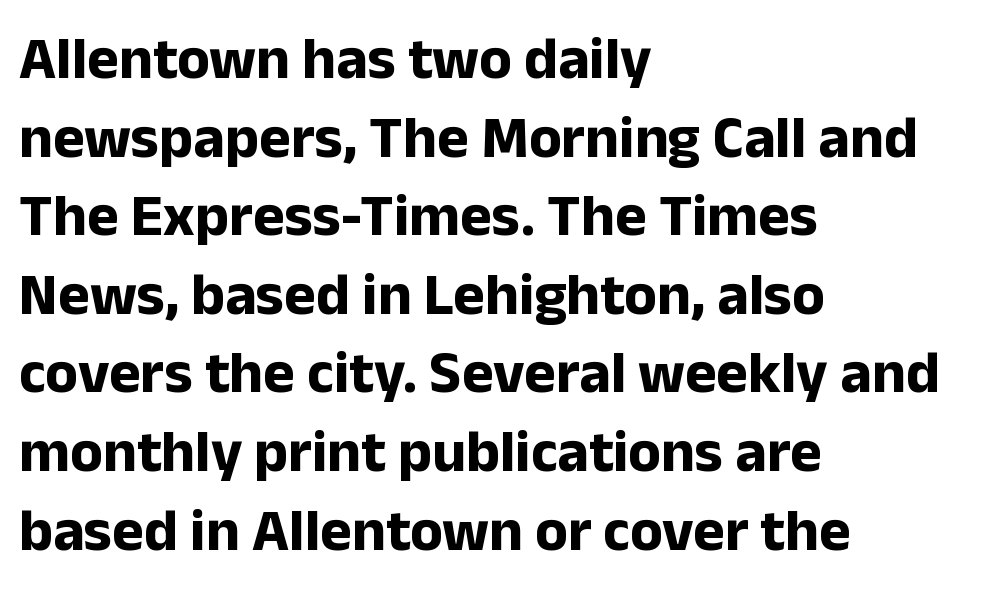
The image shows 60 px bold sans-serif type, upright; set left-aligned, normal line spacing (1.31x), normal letter spacing, not underlined; low stroke contrast and a medium x-height.
